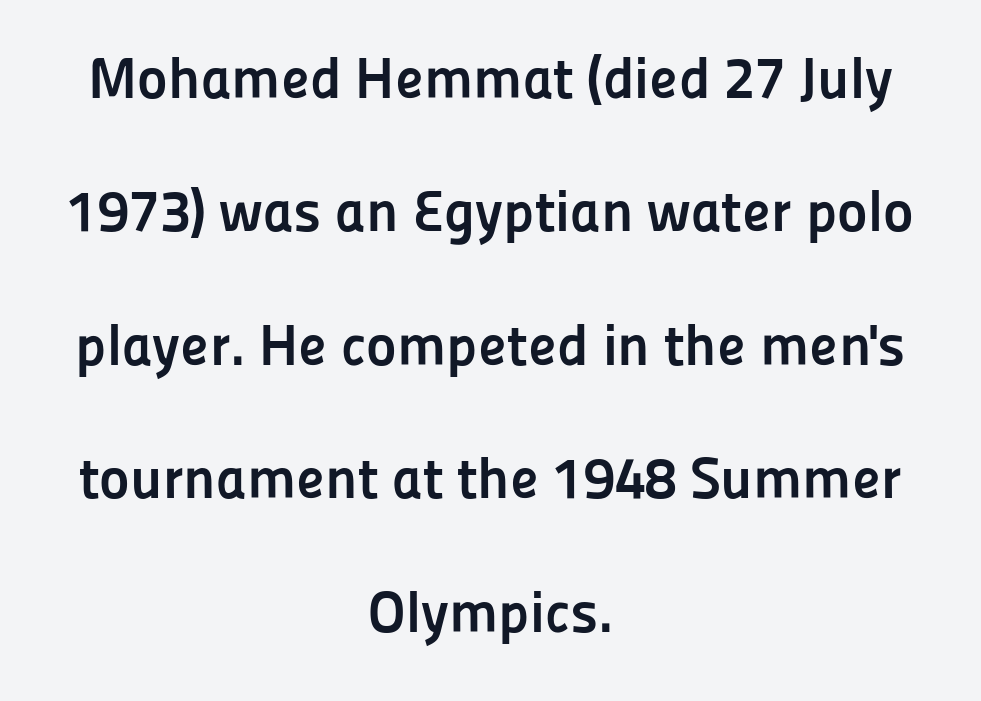
Note: no serifs on the glyphs. Notice the wide empty band between every row — that's loose leading. Is the block centered? Yes — each line is placed symmetrically about the middle. A roman cut, with each character standing at attention.
